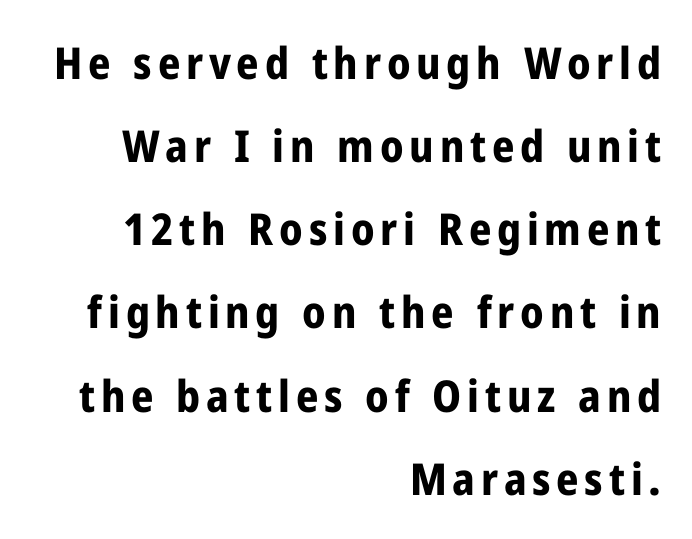
This sample has the flowing, uneven cadence of proportional lettering. Quick note: underline off. Letterform terminals end flat and unadorned throughout the passage. Each glyph is drawn with heavy, bold strokes. The typography opts for an upright posture over an oblique one. Where is the straight margin? On the right.
